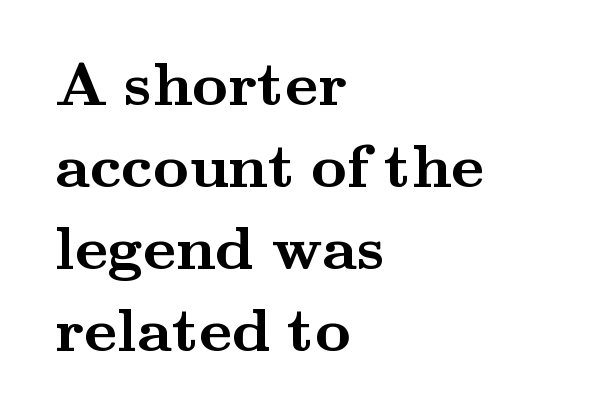
Bold? Absolutely — the strokes are thick and heavy. The baseline area is clear. The face used here is seriffed, in the tradition of book romans. You could call the tracking neutral — neither tight nor loose.
